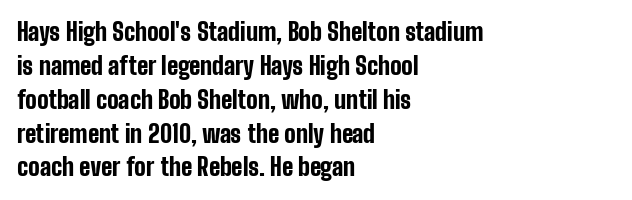
{"italic": "no", "bold": "yes", "underline": "no", "align": "left", "line_spacing": "normal", "line_spacing_ratio": 1.41, "letter_spacing": "normal", "letter_spacing_em": 0.0, "glyph_px": 24}
